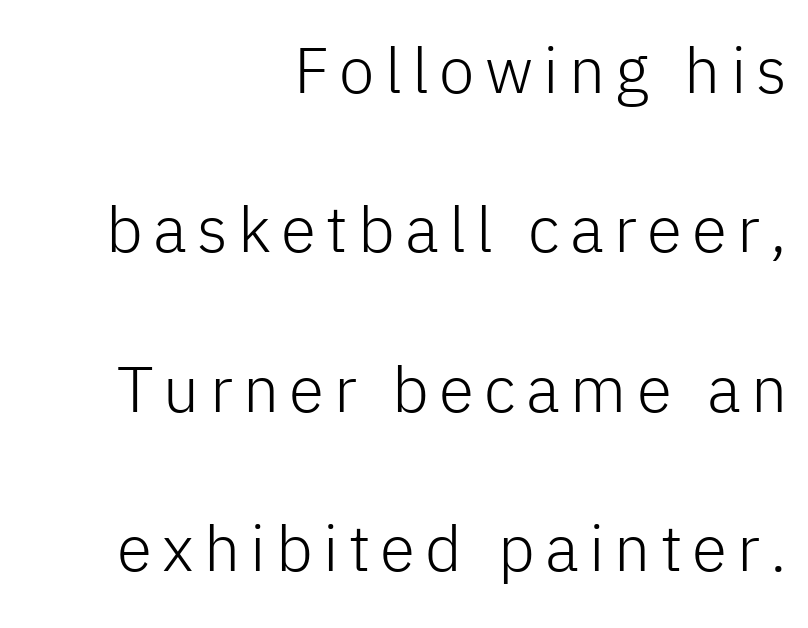
Posture: straight, roman, zero tilt. Each letter's strokes conclude bluntly, with no projecting serifs. Beneath every word, the page is bare. The space between consecutive lines is lavish. Line endings align vertically; line beginnings do not. Each letter keeps its own natural width here, so spacing adapts to shape.
